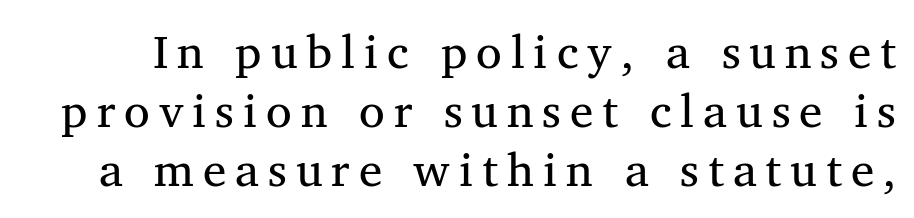
Q: Is the text bold? A: No.
Q: Is the text italic (slanted)? A: No, it is upright.
Q: Is the typeface a serif or a sans-serif typeface? A: Serif.
Q: Is the text underlined? A: No.
Q: Is the spacing between lines tight, normal or loose? A: Normal.
Q: Width (condensed, normal, or wide)? A: Normal.
Q: Stroke contrast? A: Medium.
Q: x-height? A: Medium.
Q: Monospaced? A: No.
